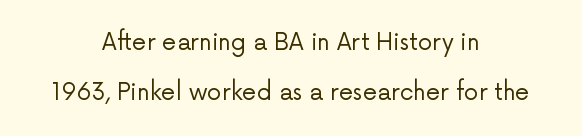
The image shows 23 px text type, upright; set centered, loose line spacing (2.19x), normal letter spacing, not underlined.
